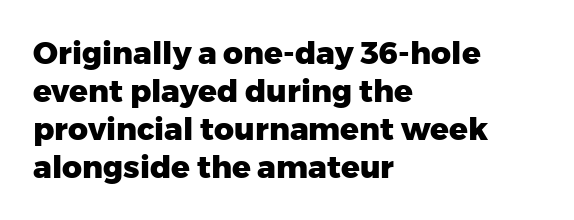
The image shows 31 px heavy sans-serif type, upright; set left-aligned, line spacing 1.23x, normal letter spacing, not underlined; low stroke contrast and a medium x-height.
